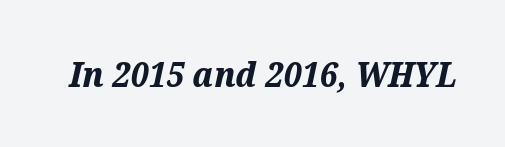
{"italic": "yes", "lean": "right", "slant_degrees": 12, "bold": "yes", "weight": "bold", "width": "normal", "stroke_contrast": "medium", "x_height": "medium", "monospaced": "no", "underline": "no", "letter_spacing": "normal", "letter_spacing_em": 0.0, "glyph_px": 35}
